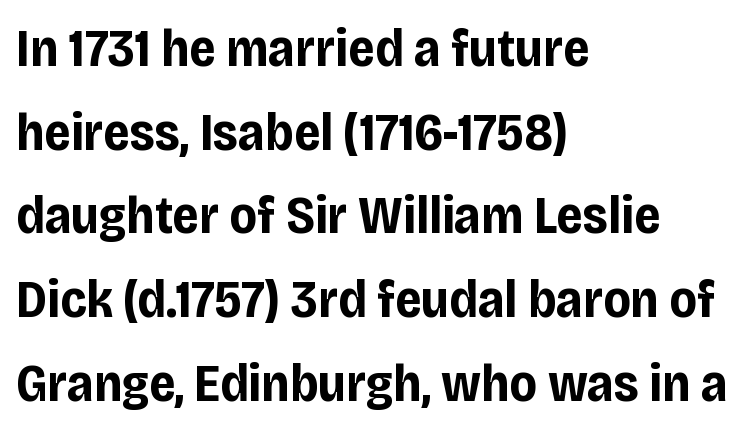
{"serif": "no", "italic": "no", "bold": "yes", "weight": "bold", "width": "condensed", "stroke_contrast": "low", "x_height": "large", "monospaced": "no", "underline": "no", "align": "left", "line_spacing": "normal", "line_spacing_ratio": 1.58, "letter_spacing": "normal", "letter_spacing_em": 0.0, "glyph_px": 53}
